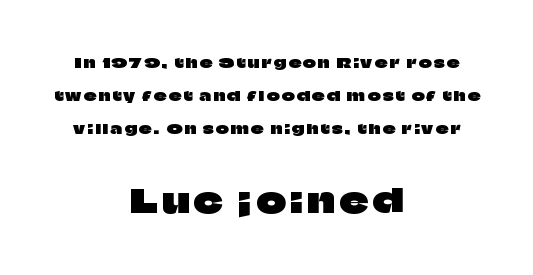
The image shows 32 px sans-serif type, upright; set centered, loose line spacing (2.36x), not underlined; the second (bottom) block is 2.29x larger; low stroke contrast and a large x-height.
